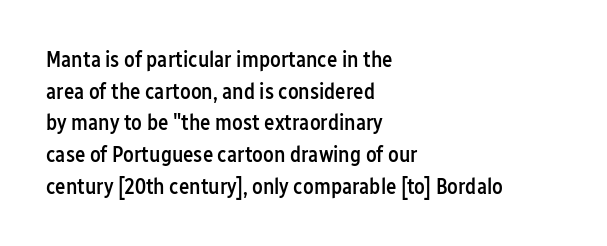
The passage shown stacks its lines at a standard gap. Beneath every word, the page is bare. The compositor pushed each line to the left boundary. Tall strokes in this sample are plumb rather than angled.
